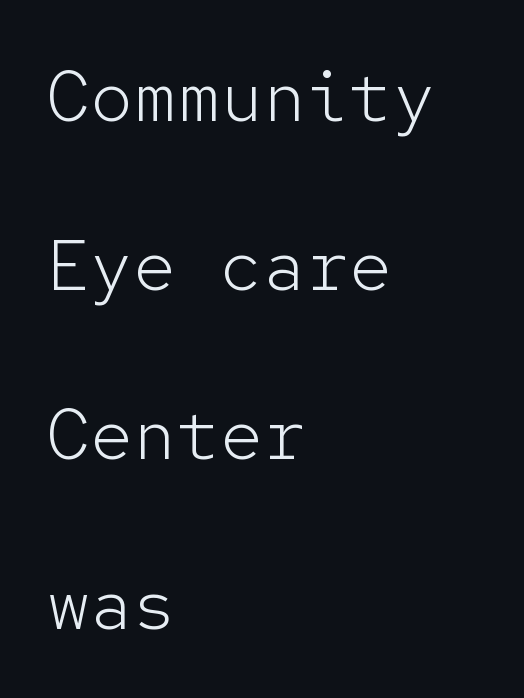
The image shows 72 px light sans-serif type, upright, monospaced; set left-aligned, loose line spacing (2.35x), normal letter spacing, not underlined; low stroke contrast and a medium x-height.
